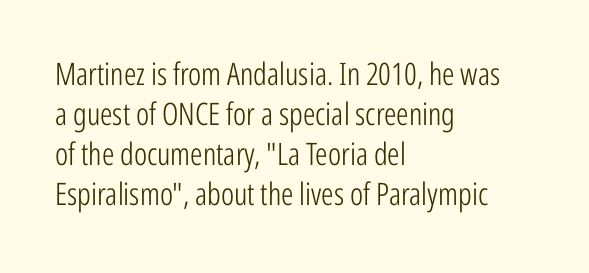
Q: Is the text bold? A: No.
Q: Is the text italic (slanted)? A: No, it is upright.
Q: Is the typeface a serif or a sans-serif typeface? A: Sans-serif.
Q: Is the text underlined? A: No.
Q: How is the paragraph aligned? A: Left-aligned.
Q: Is the spacing between letters normal or unusually wide? A: Normal.
Q: Is the spacing between lines tight, normal or loose? A: Normal.
Q: Width (condensed, normal, or wide)? A: Condensed.
Q: Stroke contrast? A: Low.
Q: x-height? A: Medium.
Q: Monospaced? A: No.
